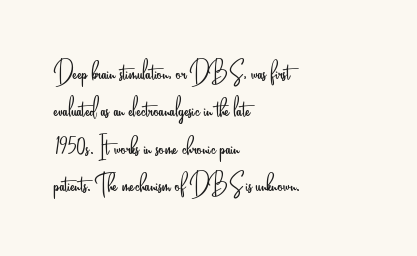
Q: Is the text bold? A: No.
Q: Is the typeface a serif or a sans-serif typeface? A: Sans-serif.
Q: Is the text underlined? A: No.
Q: How is the paragraph aligned? A: Left-aligned.
Q: Is the spacing between letters normal or unusually wide? A: Normal.
Q: Width (condensed, normal, or wide)? A: Condensed.
Q: Stroke contrast? A: Low.
Q: x-height? A: Small.
Q: Monospaced? A: No.
